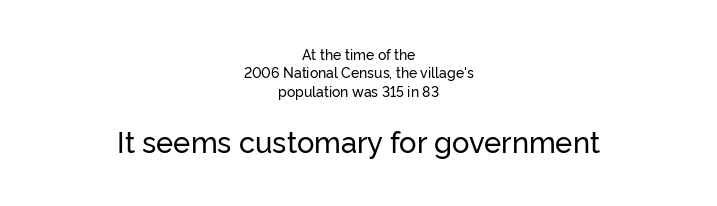
{"serif": "no", "italic": "no", "width": "normal", "stroke_contrast": "low", "x_height": "medium", "monospaced": "no", "underline": "no", "align": "center", "line_spacing": "normal", "line_spacing_ratio": 1.32, "letter_spacing": "normal", "letter_spacing_em": 0.0, "larger_block": "second", "size_ratio": 2.07, "glyph_px": 29}
